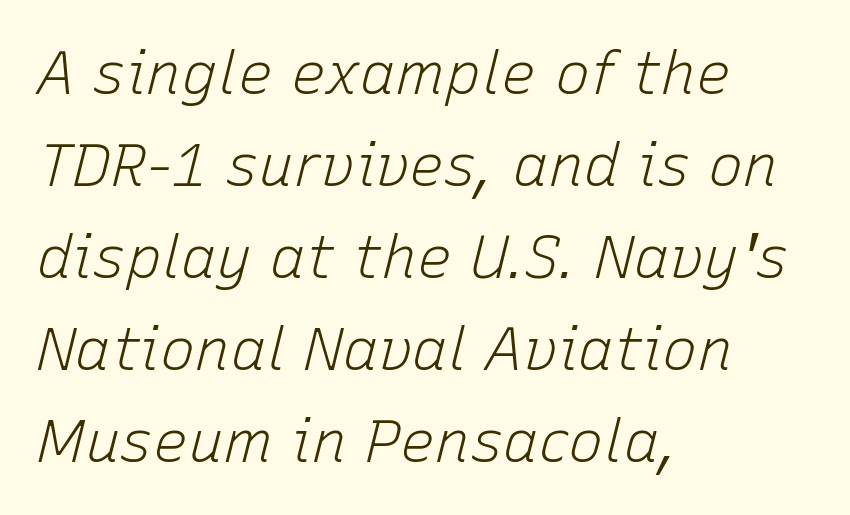
{"italic": "yes", "lean": "right", "slant_degrees": 15, "bold": "no", "weight": "light", "width": "normal", "stroke_contrast": "low", "x_height": "medium", "monospaced": "no", "underline": "no", "align": "left", "line_spacing": "normal", "line_spacing_ratio": 1.56, "letter_spacing": "normal", "letter_spacing_em": 0.0, "glyph_px": 59}
